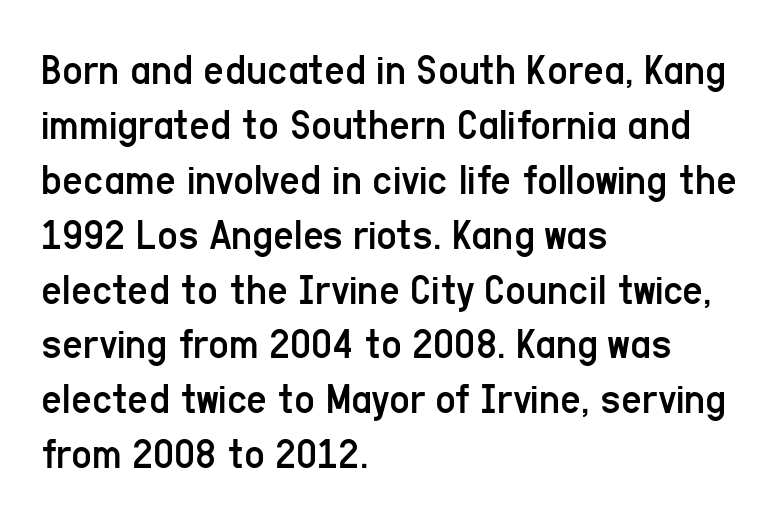
A typesetter would call this proportional, since set widths differ per character. The space beneath each line is pristine and unruled. Where is the straight margin? On the left. Is this a heavy cut? Hardly; it is regular or lighter. Regarding serifs, this sample does without them.
